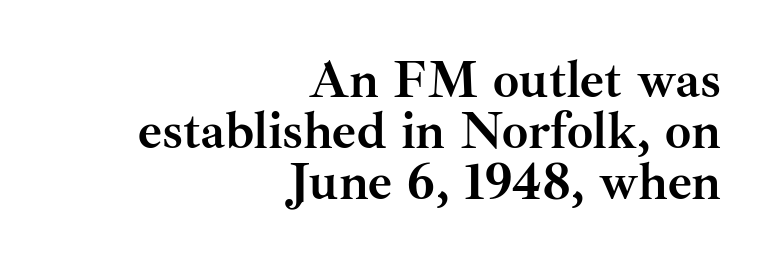
The image shows 52 px semibold serif type, upright; set right-aligned, tight line spacing (0.98x), normal letter spacing, not underlined; medium stroke contrast and a small x-height.
